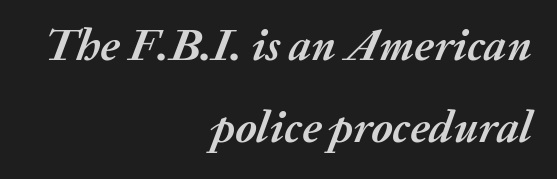
Character widths vary here, with narrow letters taking less room than wide ones. Bold? Absolutely — the strokes are thick and heavy. Characters follow at the spacing the type designer built in. The axis of the letterforms is tilted away from vertical.
